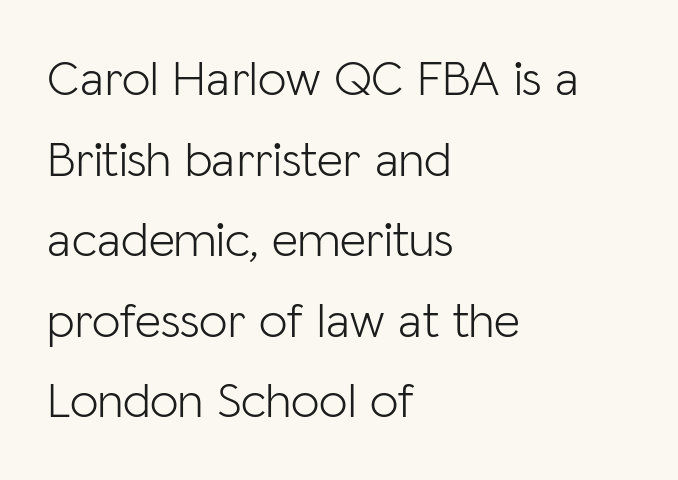
The image shows 51 px light sans-serif type, upright; set left-aligned, normal line spacing (1.58x), normal letter spacing, not underlined; low stroke contrast and a medium x-height.
